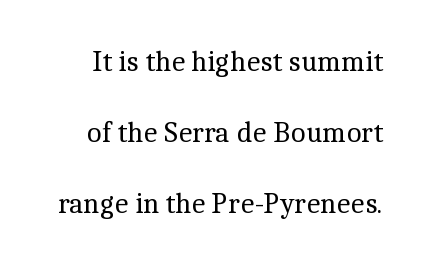
{"serif": "yes", "italic": "no", "bold": "no", "weight": "regular", "width": "normal", "x_height": "medium", "monospaced": "no", "underline": "no", "line_spacing": "loose", "line_spacing_ratio": 2.45, "letter_spacing": "normal", "letter_spacing_em": 0.0, "glyph_px": 29}
